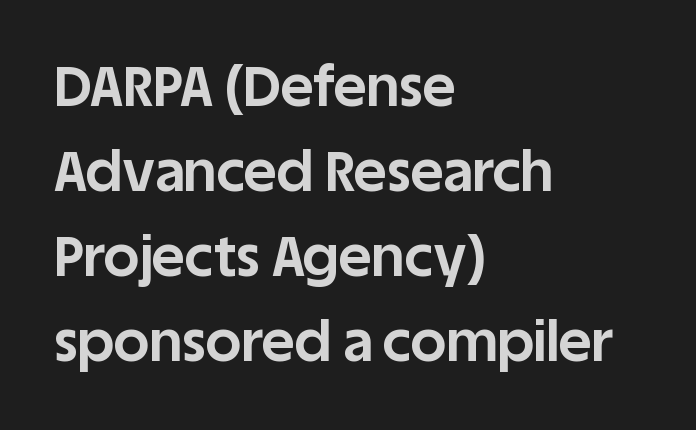
{"serif": "no", "italic": "no", "bold": "yes", "weight": "bold", "width": "normal", "stroke_contrast": "low", "x_height": "large", "monospaced": "no", "underline": "no", "align": "left", "line_spacing": "normal", "line_spacing_ratio": 1.52, "letter_spacing": "normal", "letter_spacing_em": 0.0, "glyph_px": 56}
